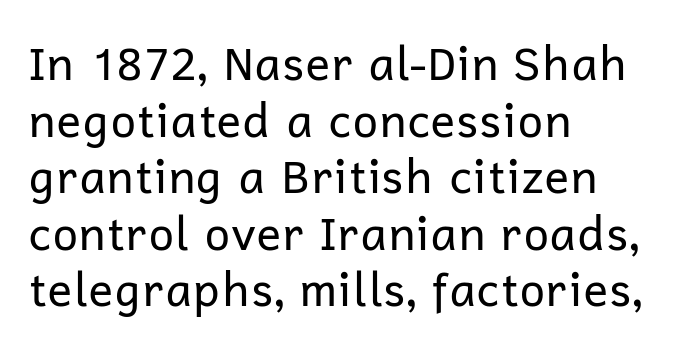
{"serif": "no", "italic": "no", "bold": "no", "weight": "regular", "width": "normal", "stroke_contrast": "low", "x_height": "medium", "monospaced": "no", "underline": "no", "align": "left", "line_spacing_ratio": 1.23, "letter_spacing": "normal", "letter_spacing_em": 0.0, "glyph_px": 46}
